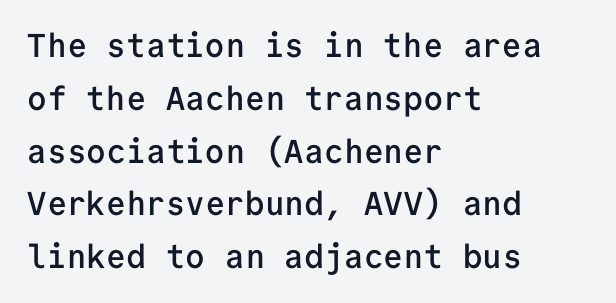
This is sans-serif lettering, the kind often seen on screens and signage. Tracking here is standard; glyphs follow each other at the usual distance. Alignment: flush left. Nobody drew a line under any word here. The rendering uses typewriter-style spacing with identical character cells.
